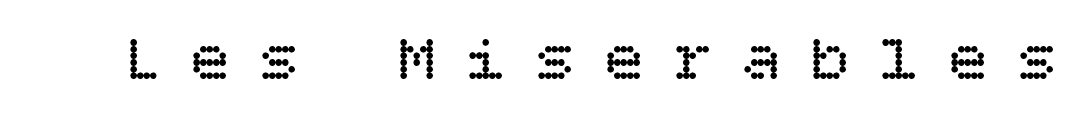
The image shows 65 px regular-weight type, upright; set unusually wide letter spacing (+0.46 em), not underlined; low stroke contrast and a large x-height.
